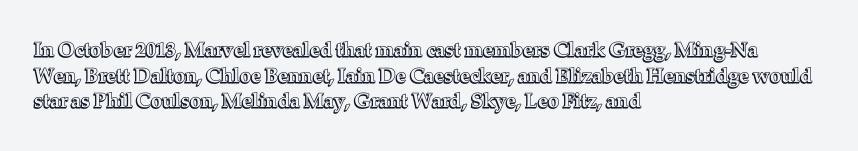
The image shows 20 px text type, upright; set left-aligned, normal line spacing (1.28x), normal letter spacing, not underlined.
